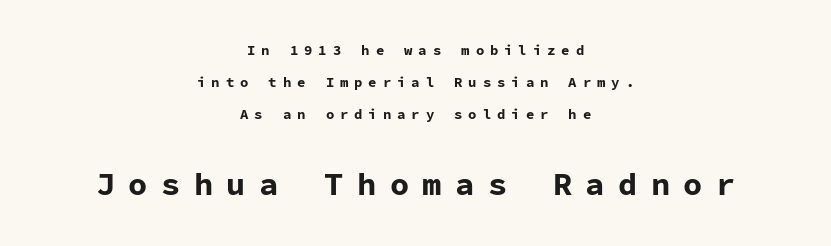
The image shows 32 px bold sans-serif type, upright, monospaced; set centered, loose line spacing (2.3x), unusually wide letter spacing (+0.42 em), not underlined; the second (bottom) block is 2.29x larger; low stroke contrast and a medium x-height.
